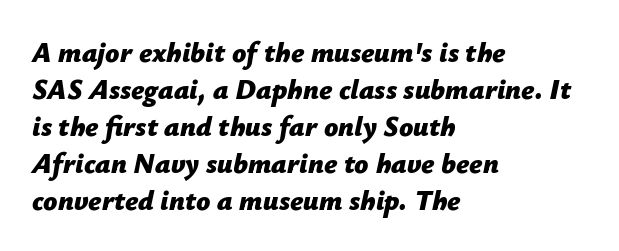
{"italic": "yes", "lean": "right", "slant_degrees": 12, "bold": "yes", "weight": "bold", "width": "normal", "stroke_contrast": "low", "x_height": "medium", "monospaced": "no", "underline": "no", "align": "left", "line_spacing": "normal", "line_spacing_ratio": 1.32, "letter_spacing": "normal", "letter_spacing_em": 0.0, "glyph_px": 28}
